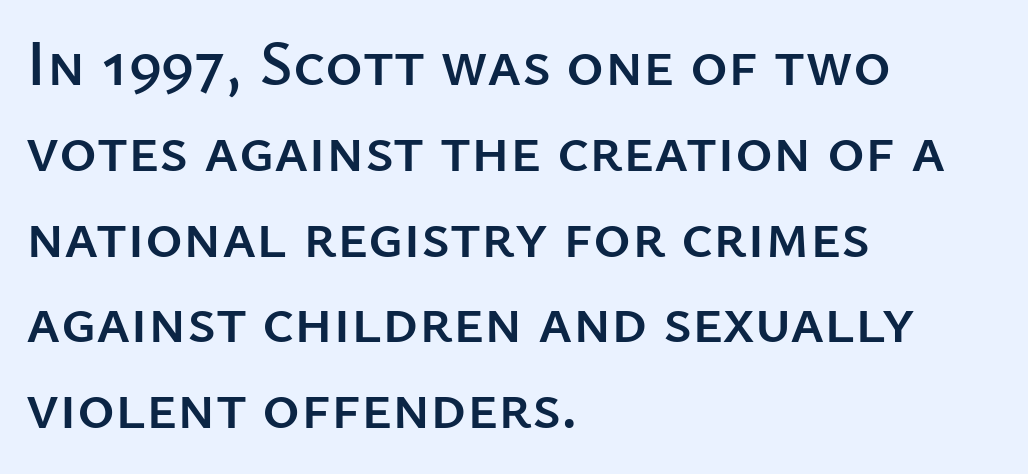
{"serif": "no", "italic": "no", "width": "normal", "stroke_contrast": "low", "x_height": "medium", "monospaced": "no", "underline": "no", "align": "left", "line_spacing": "normal", "line_spacing_ratio": 1.34, "letter_spacing": "normal", "letter_spacing_em": 0.0, "glyph_px": 64}
